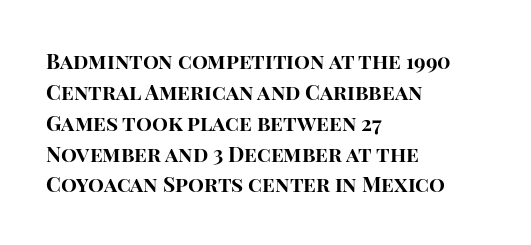
The image shows 21 px bold type, upright; set left-aligned, normal line spacing (1.47x), normal letter spacing, not underlined.
